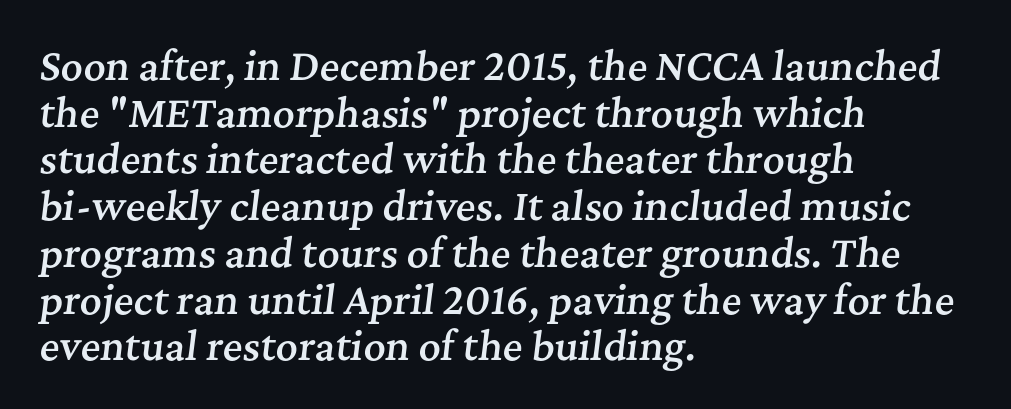
A somewhat darkened texture: the type is semibold rather than bold. The area under the type is left untouched. The rag falls on the right side of this text block. The gaps between neighbouring characters are ordinary and unremarkable.
